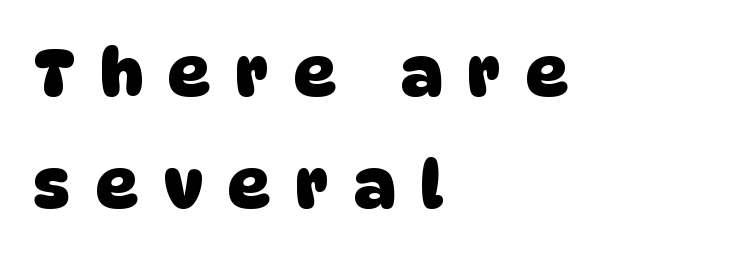
Observe the wide spacing: letters keep a clear distance from each other. A typesetter would call this proportional, since set widths differ per character. Which margin do the lines hug? The left one — the right edge is uneven. Plenty of ink on the page — the face is bold. Letters rest on an invisible, unmarked baseline. Grotesque or geometric, the face here clearly has no serifs.
